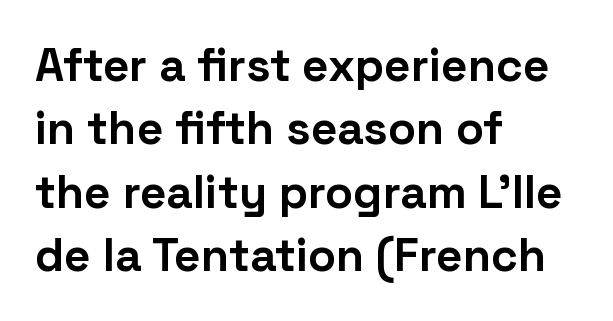
The image shows 46 px bold sans-serif type, upright; set left-aligned, normal line spacing (1.38x), normal letter spacing, not underlined; low stroke contrast and a medium x-height.
